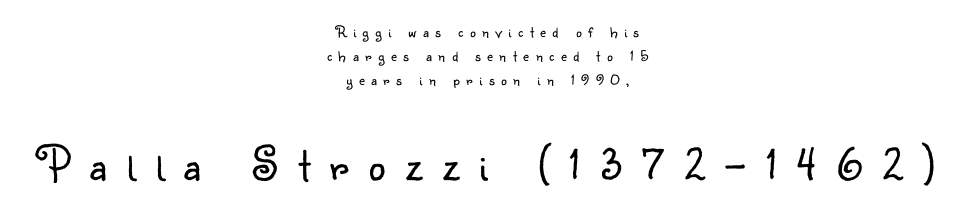
Q: Is the text bold? A: No.
Q: Is the text italic (slanted)? A: No, it is upright.
Q: Is the typeface a serif or a sans-serif typeface? A: Sans-serif.
Q: Is the text underlined? A: No.
Q: How is the paragraph aligned? A: Centered.
Q: Is the spacing between letters normal or unusually wide? A: Unusually wide.
Q: Is the spacing between lines tight, normal or loose? A: Normal.
Q: Which block of text is set in a larger size, the first (top) or the second (bottom)? A: The second (bottom) one.
Q: Width (condensed, normal, or wide)? A: Normal.
Q: Stroke contrast? A: Low.
Q: x-height? A: Small.
Q: Monospaced? A: No.
